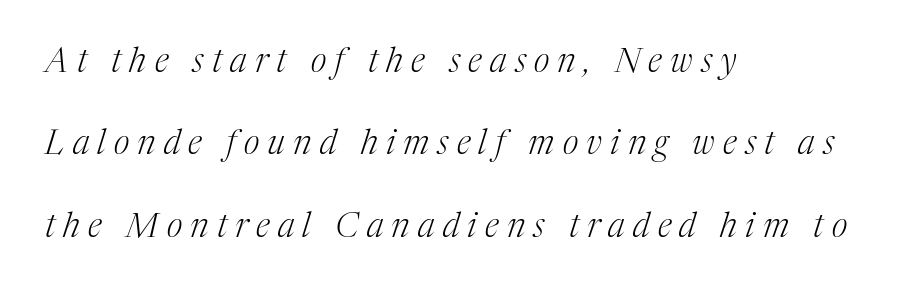
{"serif": "yes", "italic": "yes", "lean": "right", "slant_degrees": 17, "bold": "no", "weight": "light", "width": "normal", "stroke_contrast": "medium", "x_height": "medium", "monospaced": "no", "underline": "no", "align": "left", "line_spacing": "loose", "line_spacing_ratio": 2.42, "letter_spacing": "wide", "letter_spacing_em": 0.24, "glyph_px": 34}
